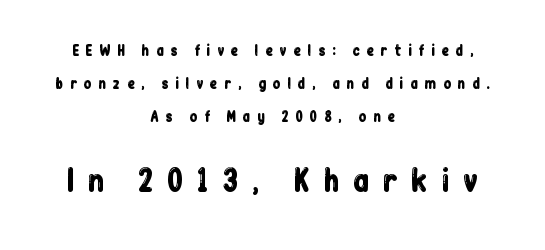
Q: Is the text italic (slanted)? A: No, it is upright.
Q: Is the typeface a serif or a sans-serif typeface? A: Sans-serif.
Q: Is the text underlined? A: No.
Q: How is the paragraph aligned? A: Centered.
Q: Is the spacing between letters normal or unusually wide? A: Unusually wide.
Q: Is the spacing between lines tight, normal or loose? A: Loose.
Q: Which block of text is set in a larger size, the first (top) or the second (bottom)? A: The second (bottom) one.
Q: Width (condensed, normal, or wide)? A: Condensed.
Q: Stroke contrast? A: Low.
Q: x-height? A: Medium.
Q: Monospaced? A: No.
